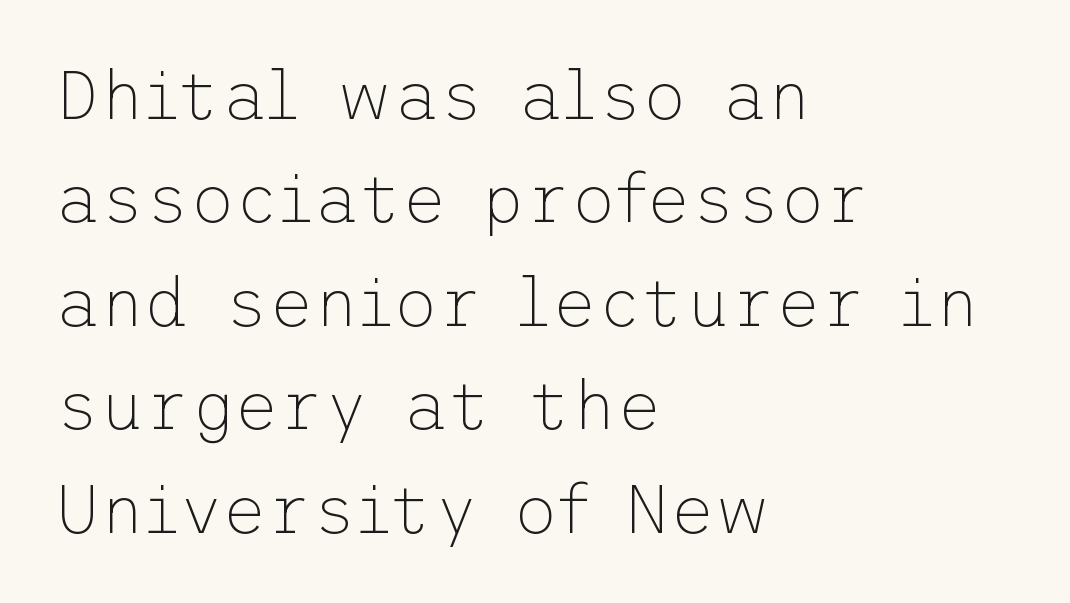
Q: Is the text bold? A: No.
Q: Is the text italic (slanted)? A: No, it is upright.
Q: Is the typeface a serif or a sans-serif typeface? A: Sans-serif.
Q: Is the text underlined? A: No.
Q: How is the paragraph aligned? A: Left-aligned.
Q: Is the spacing between letters normal or unusually wide? A: Normal.
Q: Is the spacing between lines tight, normal or loose? A: Normal.
Q: Width (condensed, normal, or wide)? A: Normal.
Q: Stroke contrast? A: Low.
Q: x-height? A: Medium.
